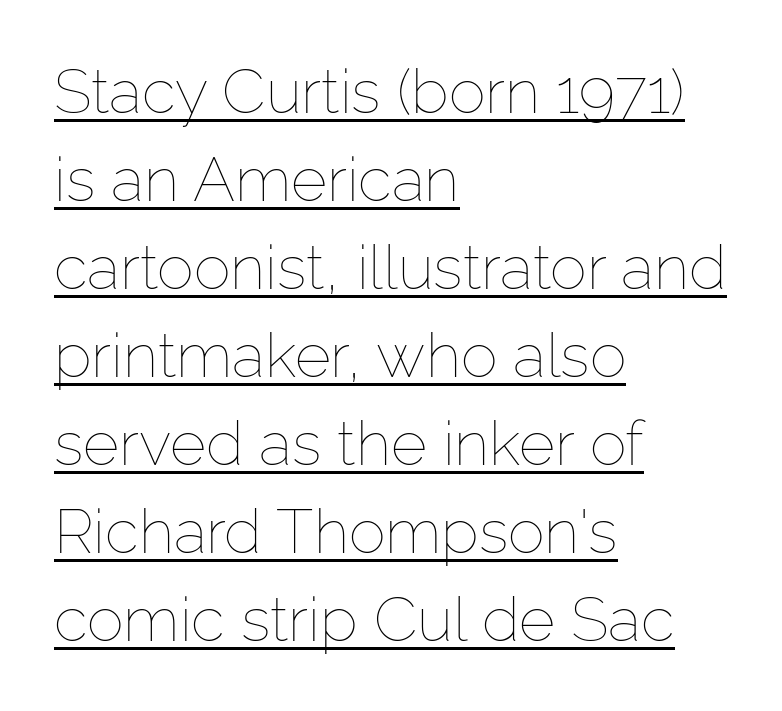
{"italic": "no", "bold": "no", "weight": "thin", "width": "normal", "stroke_contrast": "low", "x_height": "medium", "monospaced": "no", "underline": "yes", "align": "left", "line_spacing": "normal", "line_spacing_ratio": 1.42, "letter_spacing": "normal", "letter_spacing_em": 0.0, "glyph_px": 62}
